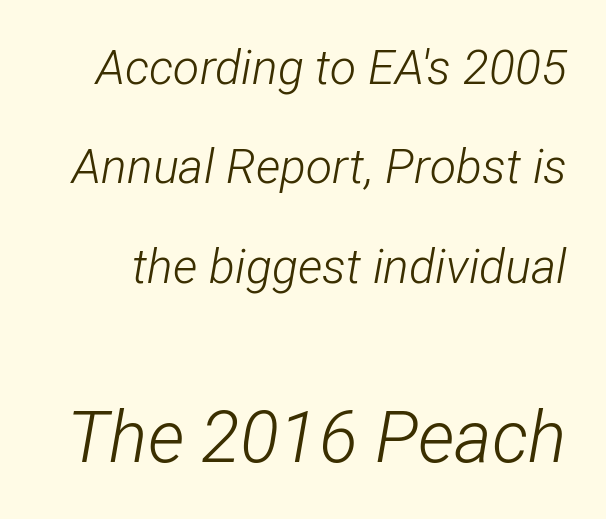
The image shows 72 px light, condensed type, italic (leaning right); set loose line spacing (2.07x), normal letter spacing, not underlined; the second (bottom) block is 1.5x larger; low stroke contrast and a medium x-height.
